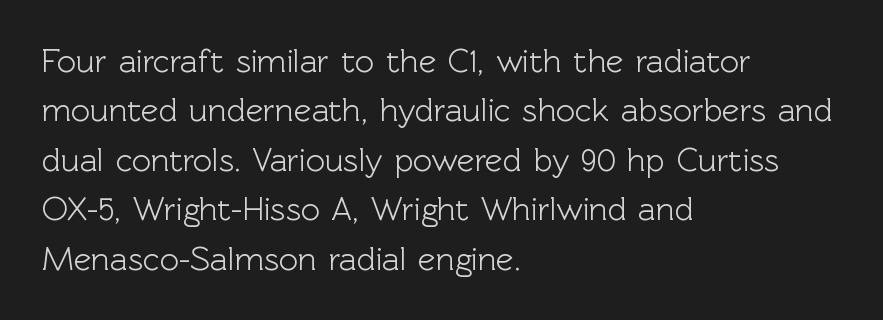
{"serif": "no", "italic": "no", "width": "normal", "x_height": "medium", "monospaced": "no", "underline": "no", "align": "left", "line_spacing": "normal", "line_spacing_ratio": 1.5, "letter_spacing": "normal", "letter_spacing_em": 0.0, "glyph_px": 33}
